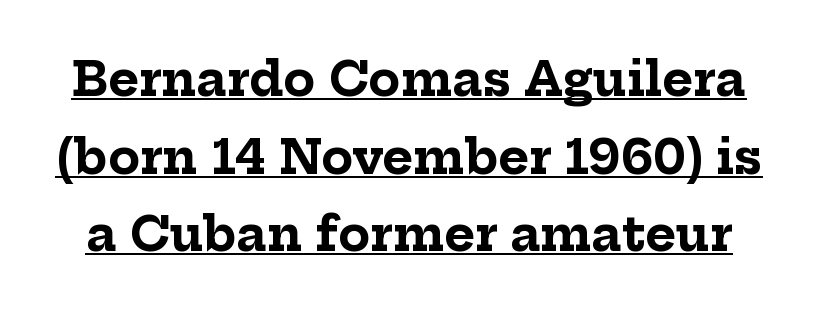
Quick note: underline on. A typesetter would call this zero additional tracking. I'd call this a serif setting — the letters wear small feet. Character widths vary here, with narrow letters taking less room than wide ones. How heavy is the stroke? Heavy — this is a bold.
